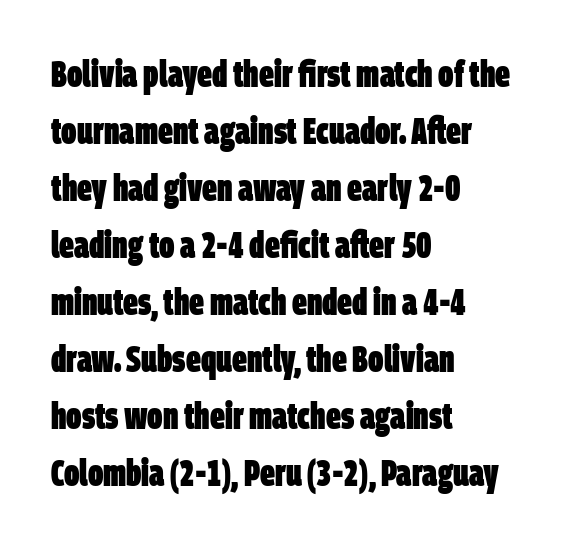
The image shows 37 px heavy, condensed sans-serif type; set left-aligned, normal line spacing (1.54x), normal letter spacing, not underlined; low stroke contrast and a large x-height.
